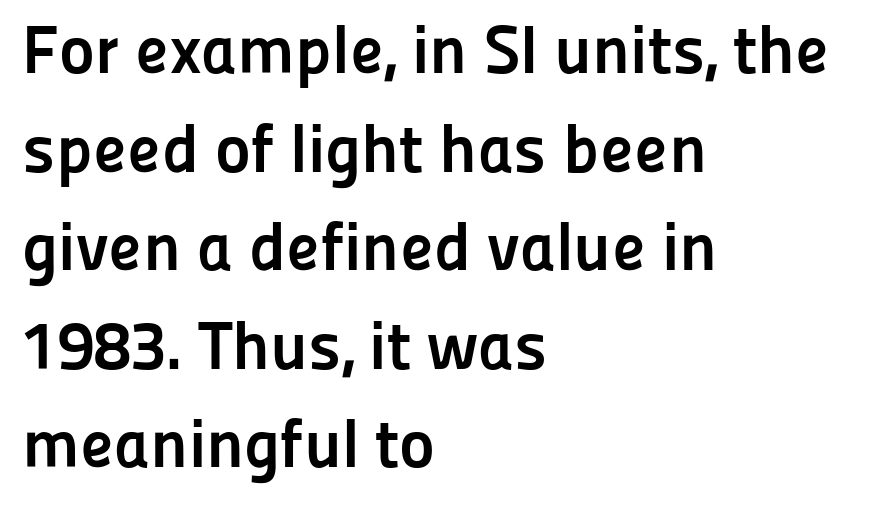
Q: Is the text bold? A: Yes.
Q: Is the text italic (slanted)? A: No, it is upright.
Q: Is the typeface a serif or a sans-serif typeface? A: Sans-serif.
Q: Is the text underlined? A: No.
Q: How is the paragraph aligned? A: Left-aligned.
Q: Is the spacing between letters normal or unusually wide? A: Normal.
Q: Is the spacing between lines tight, normal or loose? A: Normal.
Q: Width (condensed, normal, or wide)? A: Normal.
Q: Stroke contrast? A: Low.
Q: x-height? A: Medium.
Q: Monospaced? A: No.
